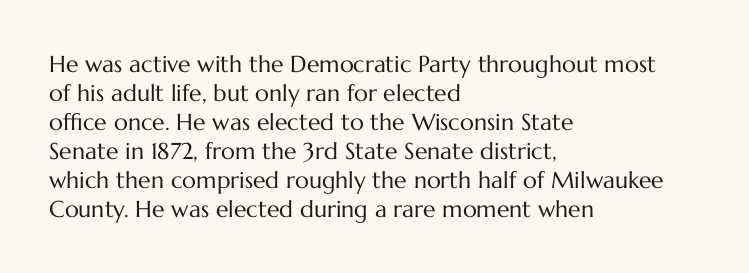
{"italic": "no", "bold": "no", "underline": "no", "align": "left", "line_spacing": "normal", "line_spacing_ratio": 1.26, "letter_spacing": "normal", "letter_spacing_em": 0.0, "glyph_px": 23}
